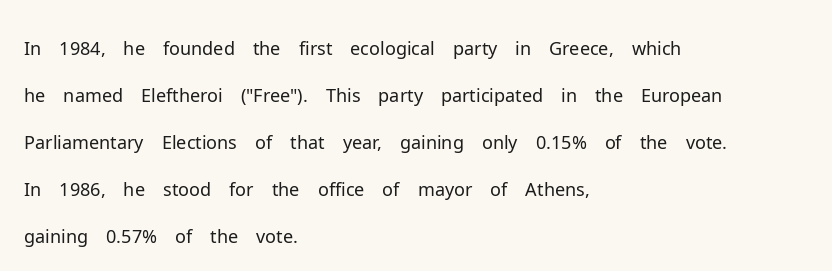
Q: Is the text bold? A: No.
Q: Is the text italic (slanted)? A: No, it is upright.
Q: Is the typeface a serif or a sans-serif typeface? A: Sans-serif.
Q: Is the text underlined? A: No.
Q: How is the paragraph aligned? A: Left-aligned.
Q: Is the spacing between letters normal or unusually wide? A: Normal.
Q: Is the spacing between lines tight, normal or loose? A: Normal.
Q: Width (condensed, normal, or wide)? A: Normal.
Q: Stroke contrast? A: Low.
Q: x-height? A: Medium.
Q: Monospaced? A: No.
